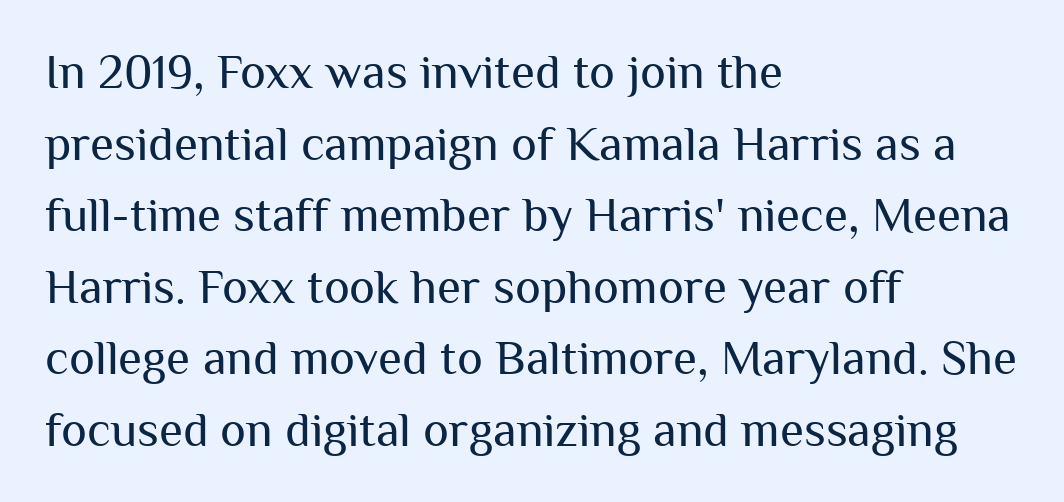
The designer left line spacing at the default. Compared with typical body copy, the letter spacing here is the same. Honestly, there is no underline to notice here at all. Is this a sans? Yes — the strokes have no serifs. The type sits square on the baseline with zero lean.
